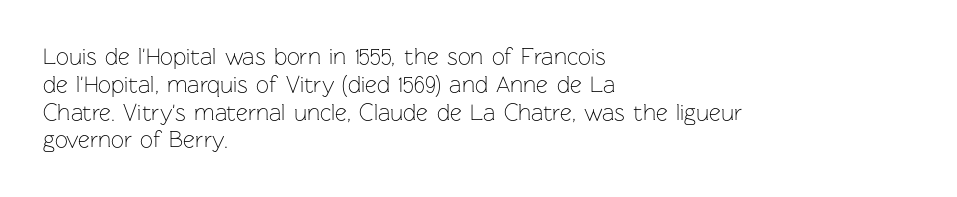
The image shows 23 px text type, upright; set left-aligned, line spacing 1.21x, normal letter spacing, not underlined.
